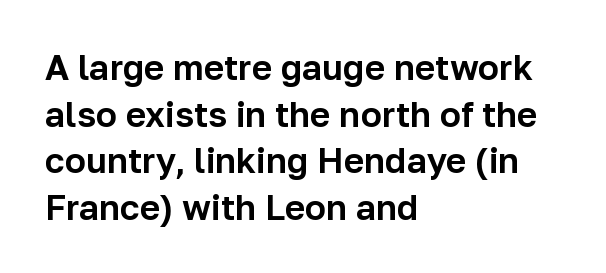
{"serif": "no", "italic": "no", "width": "normal", "stroke_contrast": "low", "x_height": "medium", "monospaced": "no", "underline": "no", "align": "left", "line_spacing": "normal", "line_spacing_ratio": 1.33, "letter_spacing": "normal", "letter_spacing_em": 0.0, "glyph_px": 35}
